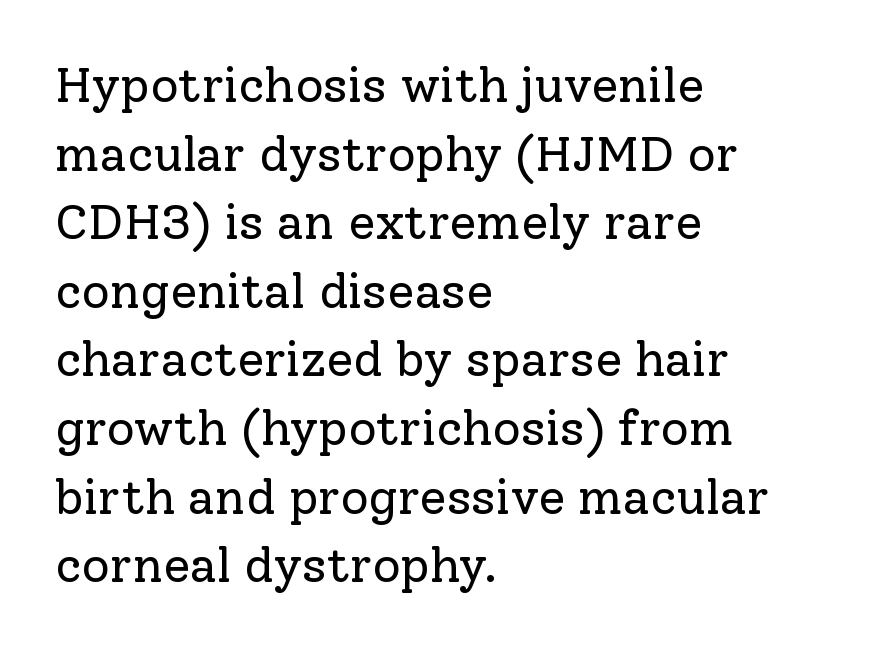
{"serif": "yes", "italic": "no", "bold": "no", "weight": "regular", "width": "normal", "stroke_contrast": "low", "x_height": "medium", "monospaced": "no", "underline": "no", "align": "left", "line_spacing": "normal", "line_spacing_ratio": 1.4, "letter_spacing": "normal", "letter_spacing_em": 0.0, "glyph_px": 49}
